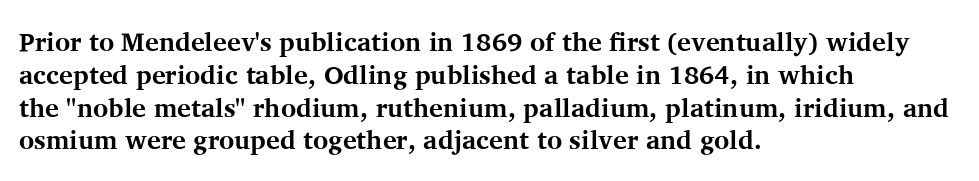
{"italic": "no", "bold": "yes", "underline": "no", "align": "left", "line_spacing": "normal", "line_spacing_ratio": 1.26, "letter_spacing": "normal", "letter_spacing_em": 0.0, "glyph_px": 26}
